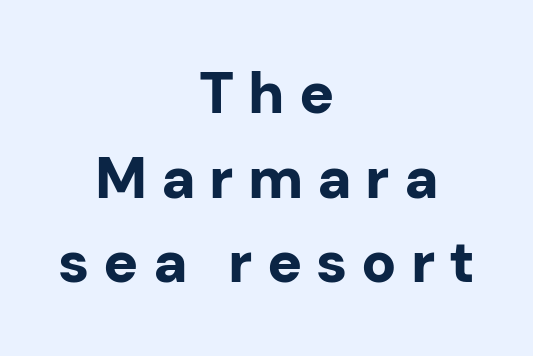
Here the designer chose a conventional face with non-uniform glyph widths. Observe the wide spacing: letters keep a clear distance from each other. Posture: straight, roman, zero tilt. A full-strength bold gives these letters their thick strokes. A student would call this center alignment; a typographer would say set centered. The passage shown is not underscored anywhere.
